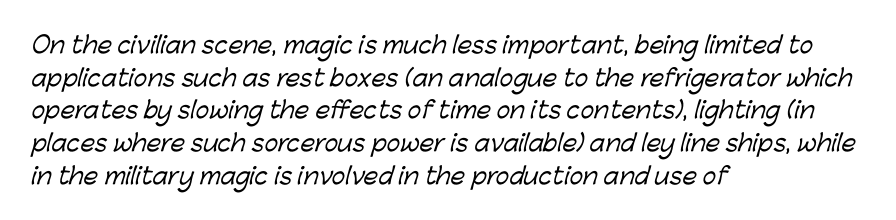
{"underline": "no", "align": "left", "line_spacing": "normal", "line_spacing_ratio": 1.42, "letter_spacing": "normal", "letter_spacing_em": 0.0, "glyph_px": 23}
